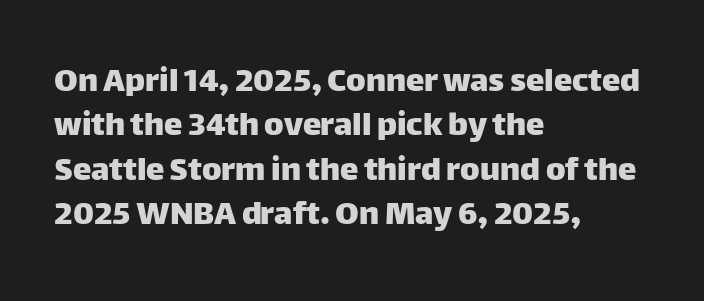
The image shows 37 px sans-serif type, upright; set left-aligned, line spacing 1.2x, normal letter spacing, not underlined; low stroke contrast and a large x-height.
